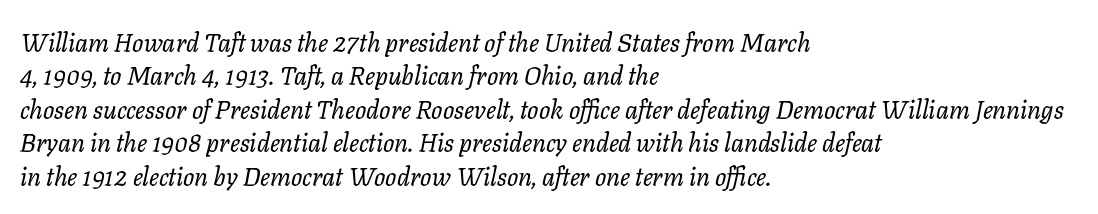
The image shows 25 px text type, italic (leaning right); set left-aligned, normal line spacing (1.34x), normal letter spacing, not underlined.
